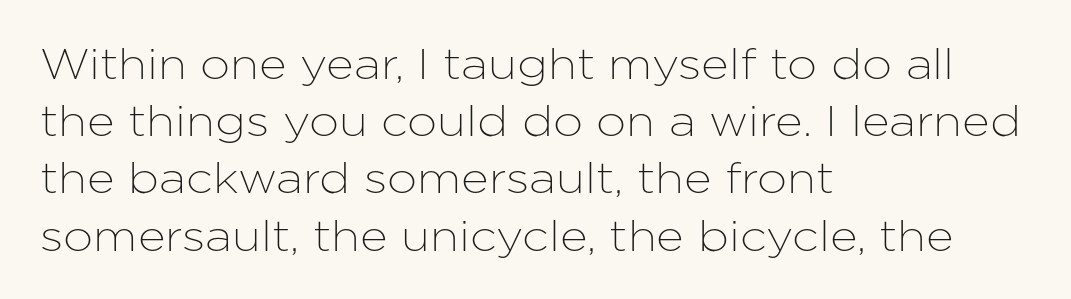
The image shows 43 px sans-serif type, upright; set left-aligned, normal line spacing (1.33x), normal letter spacing, not underlined; low stroke contrast and a medium x-height.
